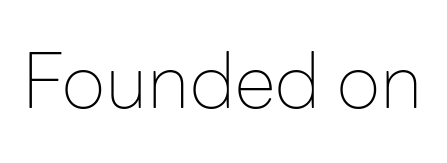
The image shows 75 px thin sans-serif type, upright; set normal letter spacing, not underlined; low stroke contrast and a medium x-height.
